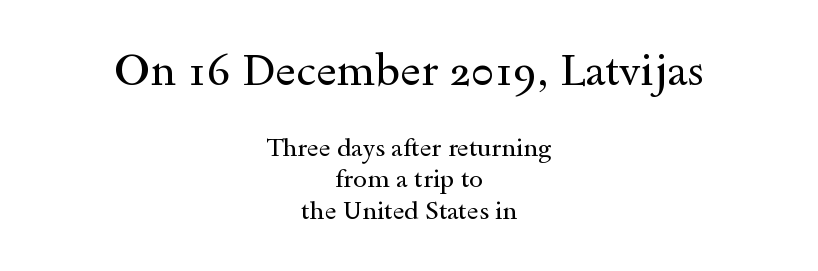
No heavy texture on the line: the type isn't bold. This layout puts the oversized block above and the modest block below. The letters carry serifs — small finishing strokes at the ends of their stems. In terms of letterspacing, this is plain default setting. No italicization has been applied; the sample stays upright.
